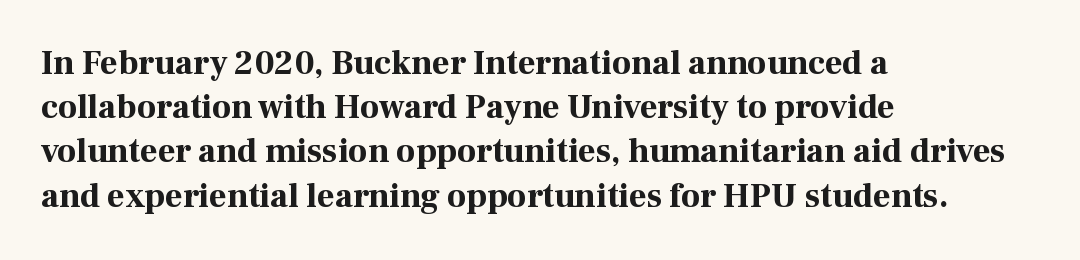
The image shows 34 px bold serif type, upright; set left-aligned, normal line spacing (1.3x), normal letter spacing, not underlined; high stroke contrast and a medium x-height.
